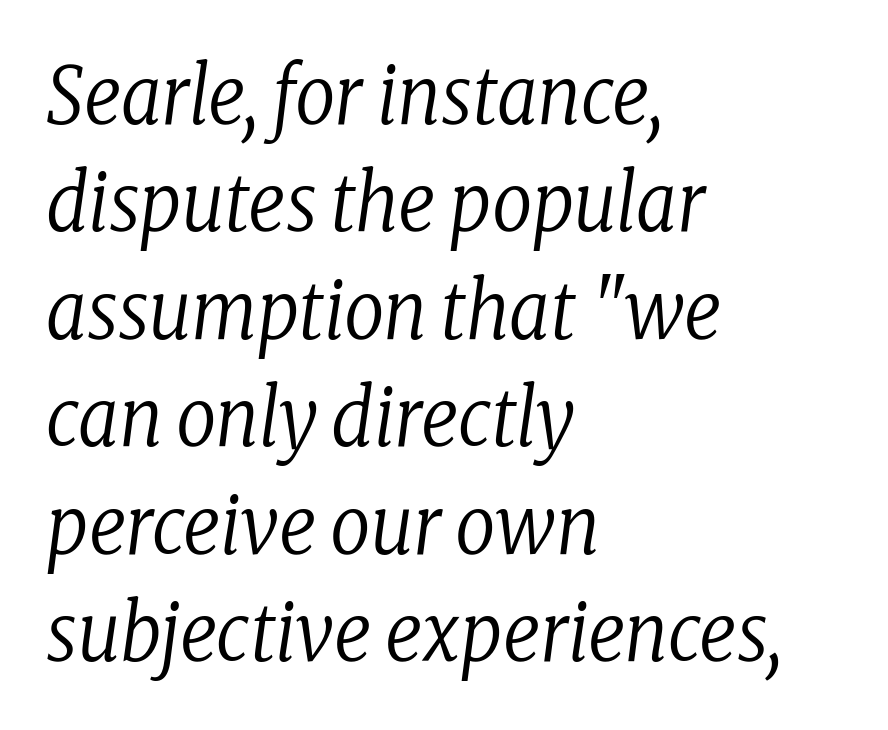
The image shows 79 px regular-weight, condensed serif type, italic (leaning right); set left-aligned, normal line spacing (1.36x), normal letter spacing, not underlined; low stroke contrast and a medium x-height.
